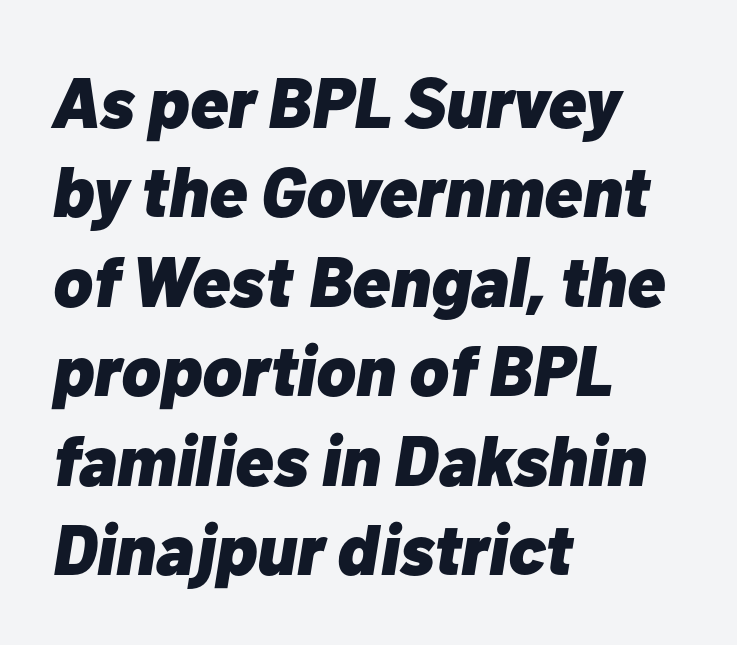
{"italic": "yes", "lean": "right", "slant_degrees": 10, "bold": "yes", "weight": "heavy", "width": "normal", "stroke_contrast": "low", "x_height": "medium", "monospaced": "no", "underline": "no", "align": "left", "line_spacing": "normal", "line_spacing_ratio": 1.26, "letter_spacing": "normal", "letter_spacing_em": 0.0, "glyph_px": 71}
